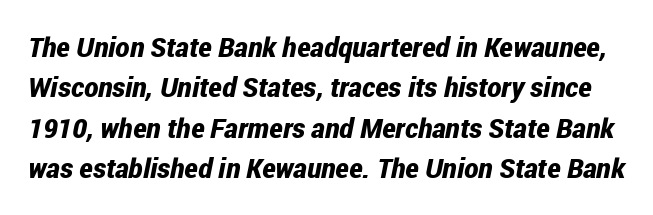
Q: Is the text bold? A: Yes.
Q: Is the text italic (slanted)? A: Yes, it leans right by about 12 degrees.
Q: Is the text underlined? A: No.
Q: Is the spacing between letters normal or unusually wide? A: Normal.
Q: Is the spacing between lines tight, normal or loose? A: Normal.
